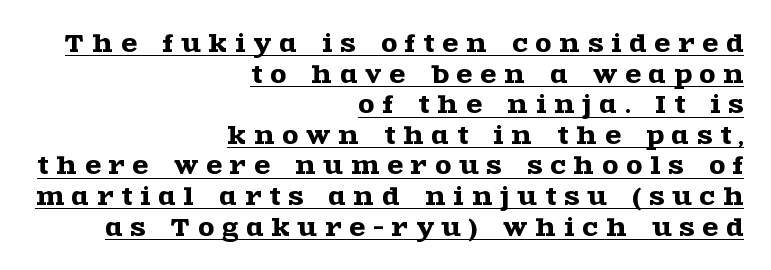
The image shows 23 px text type, upright; set right-aligned, normal line spacing (1.33x), unusually wide letter spacing (+0.36 em), underlined.
